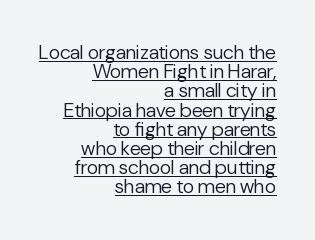
Q: Is the text bold? A: No.
Q: Is the text italic (slanted)? A: No, it is upright.
Q: Is the text underlined? A: Yes.
Q: How is the paragraph aligned? A: Right-aligned.
Q: Is the spacing between letters normal or unusually wide? A: Normal.
Q: Is the spacing between lines tight, normal or loose? A: Tight.
